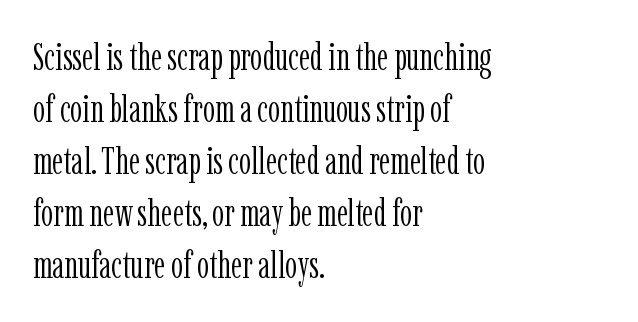
Q: Is the text bold? A: No.
Q: Is the text italic (slanted)? A: No, it is upright.
Q: Is the typeface a serif or a sans-serif typeface? A: Serif.
Q: Is the text underlined? A: No.
Q: How is the paragraph aligned? A: Left-aligned.
Q: Is the spacing between letters normal or unusually wide? A: Normal.
Q: Is the spacing between lines tight, normal or loose? A: Normal.
Q: Width (condensed, normal, or wide)? A: Condensed.
Q: Stroke contrast? A: Low.
Q: x-height? A: Medium.
Q: Monospaced? A: No.
